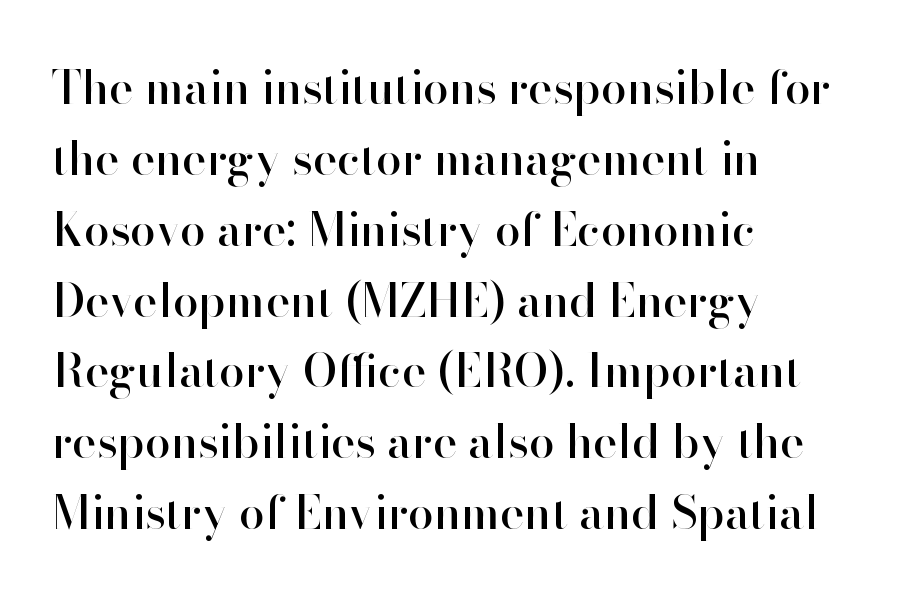
All the whitespace from short lines collects on the right. Here the glyphs are tracked normally, forming tight word shapes. Each letter keeps its own natural width here, so spacing adapts to shape. Leading matches the norm, producing a regular column. The type family on display is of the sans-serif kind. The font's upright variant was chosen for this text.
